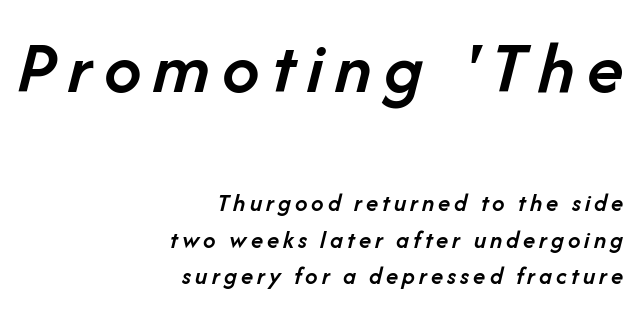
The sample has been set in demibold, a notch under bold. Looking at the ascenders, they clearly lean. A typesetter would call this proportional, since set widths differ per character. Words float on clear page, feet unadorned. Scale decreases going downward across the two blocks. The typesetter chose a ragged-left arrangement here.
